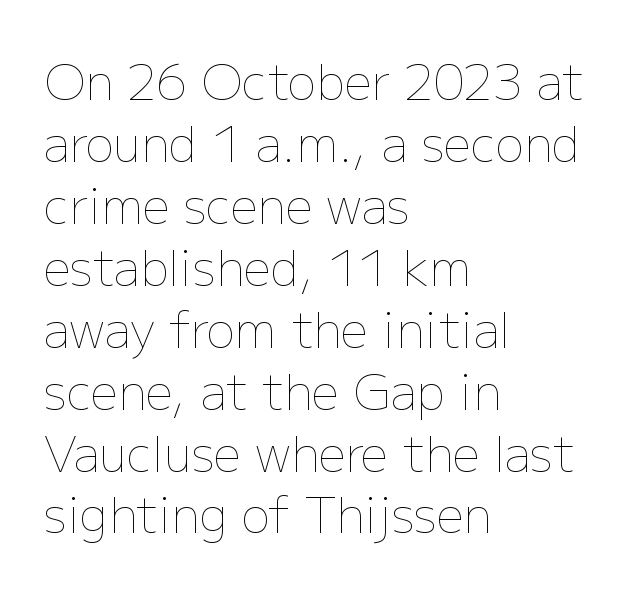
Q: Is the text bold? A: No.
Q: Is the text italic (slanted)? A: No, it is upright.
Q: Is the text underlined? A: No.
Q: How is the paragraph aligned? A: Left-aligned.
Q: Is the spacing between letters normal or unusually wide? A: Normal.
Q: Is the spacing between lines tight, normal or loose? A: Normal.
Q: Width (condensed, normal, or wide)? A: Normal.
Q: Stroke contrast? A: Low.
Q: x-height? A: Medium.
Q: Monospaced? A: No.
